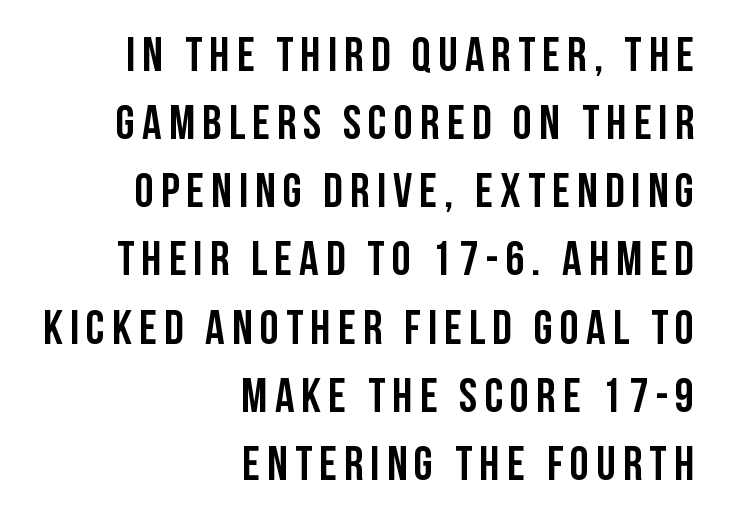
{"serif": "no", "italic": "no", "bold": "yes", "weight": "semibold", "width": "condensed", "stroke_contrast": "low", "x_height": "large", "monospaced": "no", "underline": "no", "align": "right", "line_spacing": "normal", "line_spacing_ratio": 1.42, "glyph_px": 48}
